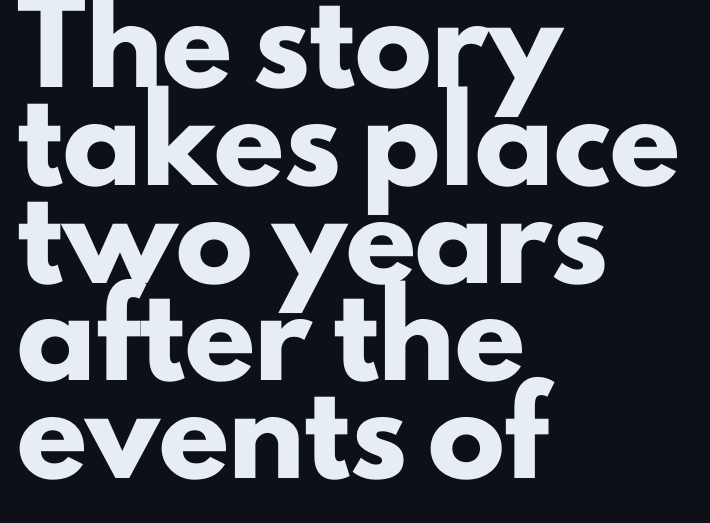
The image shows 77 px heavy sans-serif type, upright; set left-aligned, normal line spacing (1.27x), normal letter spacing, not underlined; low stroke contrast and a small x-height.
